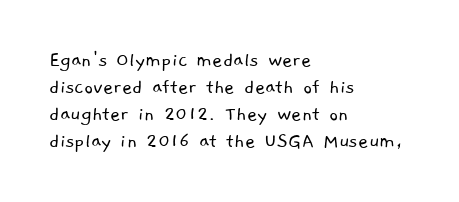
The image shows 22 px text type; set left-aligned, line spacing 1.22x, normal letter spacing, not underlined.
